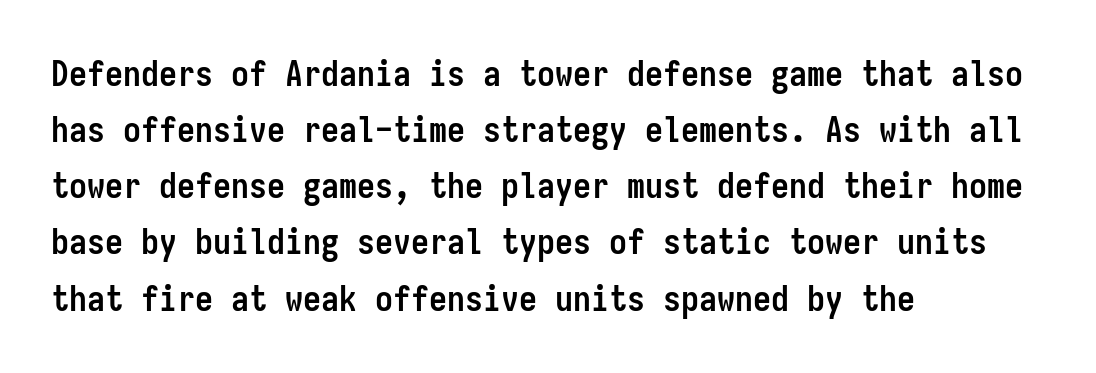
The image shows 36 px semibold, condensed sans-serif type, upright, monospaced; set left-aligned, normal line spacing (1.56x), normal letter spacing, not underlined; low stroke contrast and a medium x-height.
